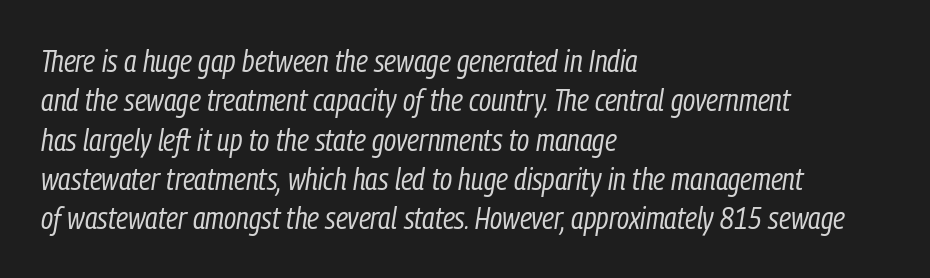
The image shows 31 px regular-weight, condensed type, italic (leaning right); set left-aligned, normal line spacing (1.27x), normal letter spacing, not underlined; low stroke contrast and a medium x-height.
